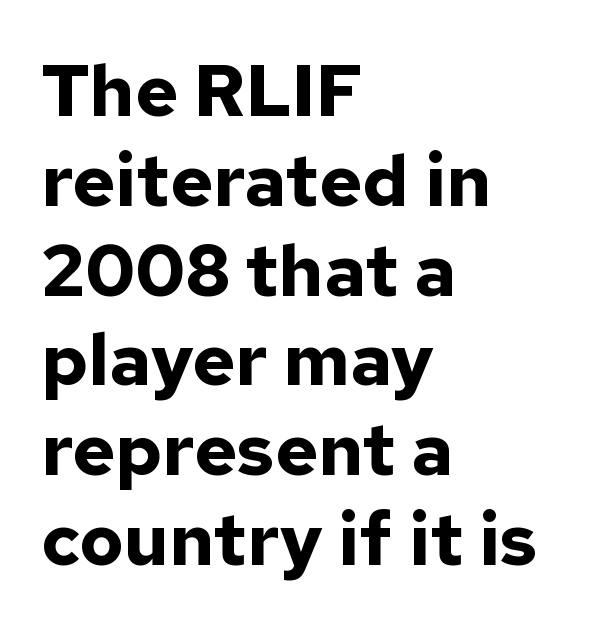
The image shows 73 px bold sans-serif type, upright; set left-aligned, line spacing 1.23x, normal letter spacing, not underlined; low stroke contrast and a medium x-height.
